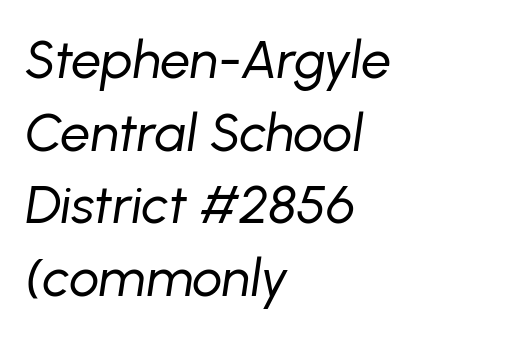
The rag falls on the right side of this text block. The strokes carry an ordinary text weight at most. In terms of leading, this rendering sits right in the middle. Type without underlining. The face used here is rendered with its standard letterfit. Looking at the ascenders, they clearly lean.
